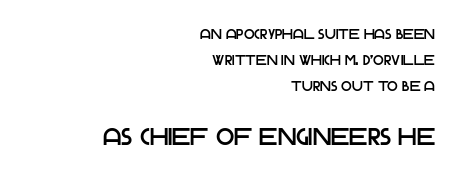
Q: Is the text italic (slanted)? A: No, it is upright.
Q: Is the text underlined? A: No.
Q: How is the paragraph aligned? A: Right-aligned.
Q: Is the spacing between letters normal or unusually wide? A: Normal.
Q: Which block of text is set in a larger size, the first (top) or the second (bottom)? A: The second (bottom) one.
